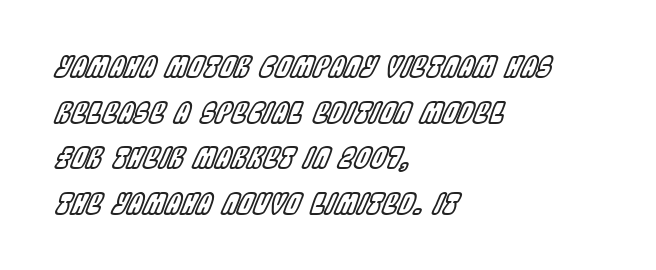
{"italic": "yes", "lean": "right", "slant_degrees": 22, "width": "condensed", "x_height": "large", "monospaced": "no", "underline": "no", "align": "left", "line_spacing": "normal", "line_spacing_ratio": 1.63, "letter_spacing": "normal", "letter_spacing_em": 0.0, "glyph_px": 28}
